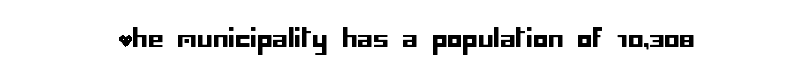
The image shows 25 px text type, upright; set normal letter spacing, not underlined.
